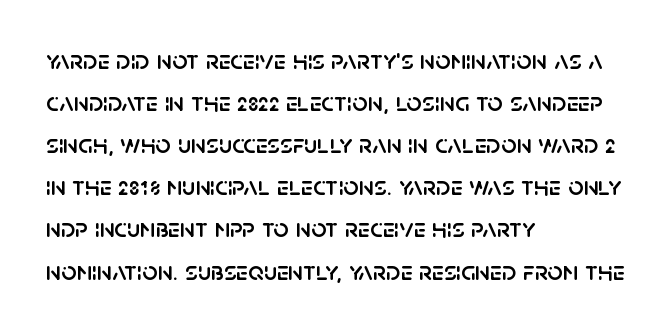
Quick note: underline off. The typesetter chose a ragged-right arrangement here. Posture: straight, roman, zero tilt. Leading: standard. Words appear dense and cohesive because spacing is normal.
